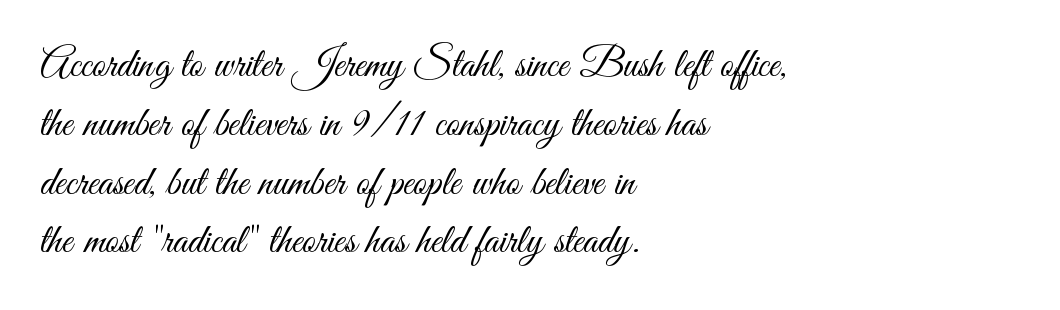
Q: Is the text bold? A: No.
Q: Is the text italic (slanted)? A: Yes.
Q: Is the typeface a serif or a sans-serif typeface? A: Sans-serif.
Q: Is the text underlined? A: No.
Q: How is the paragraph aligned? A: Left-aligned.
Q: Is the spacing between letters normal or unusually wide? A: Normal.
Q: Is the spacing between lines tight, normal or loose? A: Normal.
Q: Width (condensed, normal, or wide)? A: Condensed.
Q: Stroke contrast? A: Medium.
Q: x-height? A: Small.
Q: Monospaced? A: No.
